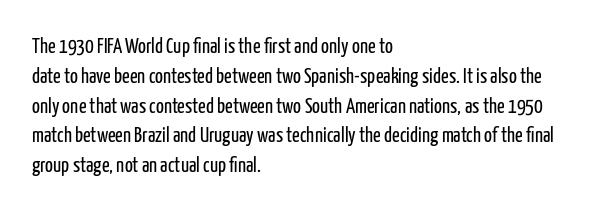
Q: Is the text bold? A: No.
Q: Is the text italic (slanted)? A: No, it is upright.
Q: Is the text underlined? A: No.
Q: How is the paragraph aligned? A: Left-aligned.
Q: Is the spacing between letters normal or unusually wide? A: Normal.
Q: Is the spacing between lines tight, normal or loose? A: Normal.
